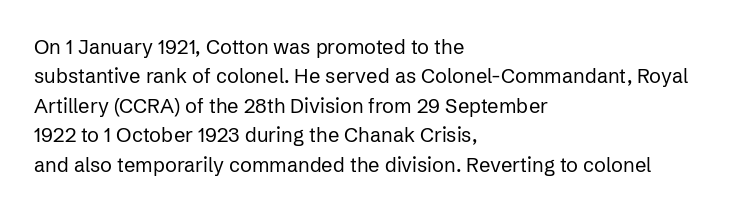
The image shows 20 px text type, upright; set left-aligned, normal line spacing (1.47x), normal letter spacing, not underlined.
